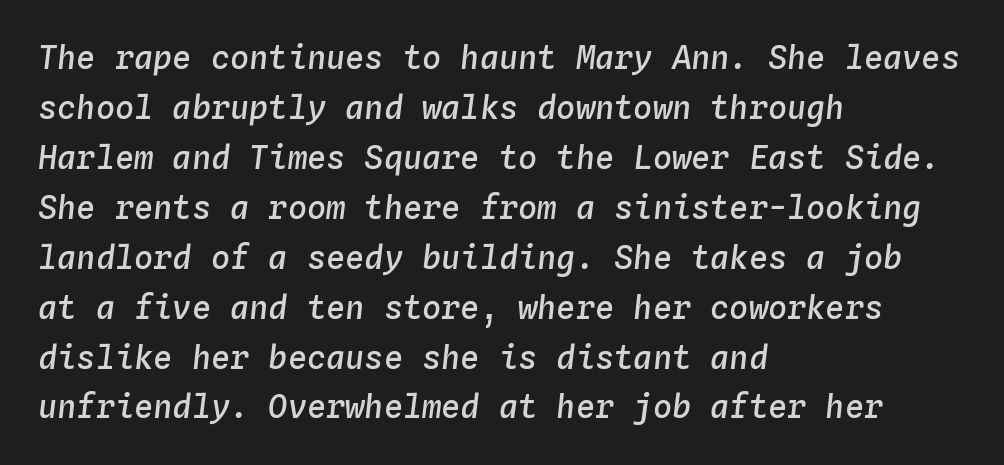
Q: Is the text bold? A: Semi-bold.
Q: Is the text italic (slanted)? A: Yes, it leans right by about 4 degrees.
Q: Is the text underlined? A: No.
Q: How is the paragraph aligned? A: Left-aligned.
Q: Is the spacing between letters normal or unusually wide? A: Normal.
Q: Is the spacing between lines tight, normal or loose? A: Normal.
Q: Width (condensed, normal, or wide)? A: Normal.
Q: Stroke contrast? A: Low.
Q: x-height? A: Medium.
Q: Monospaced? A: Yes.
